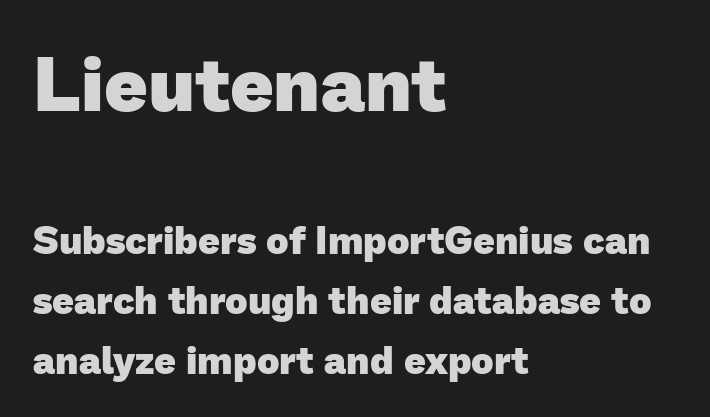
{"serif": "no", "bold": "yes", "weight": "heavy", "width": "normal", "stroke_contrast": "low", "x_height": "medium", "monospaced": "no", "underline": "no", "align": "left", "line_spacing": "normal", "line_spacing_ratio": 1.59, "letter_spacing": "normal", "letter_spacing_em": 0.0, "larger_block": "first", "size_ratio": 2.0, "glyph_px": 76}
